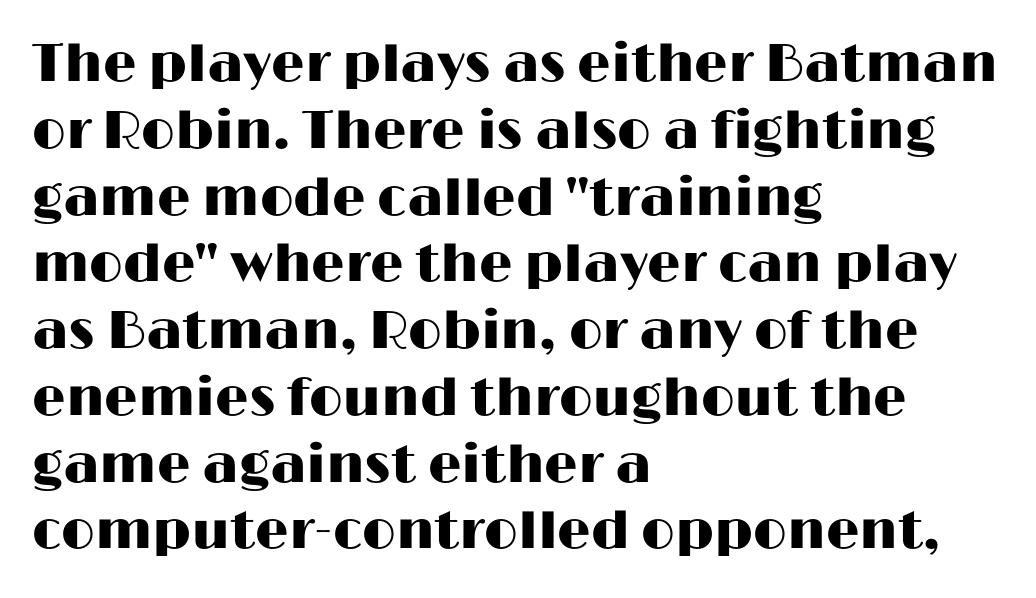
The image shows 53 px wide sans-serif type, upright; set left-aligned, normal line spacing (1.26x), normal letter spacing, not underlined; high stroke contrast and a medium x-height.
